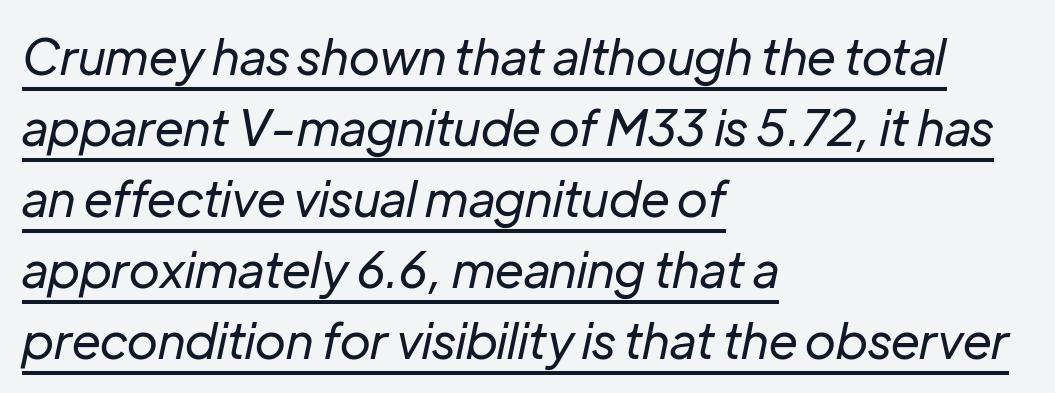
The image shows 49 px regular-weight type, italic (leaning right); set left-aligned, normal line spacing (1.45x), normal letter spacing, underlined; low stroke contrast and a medium x-height.
